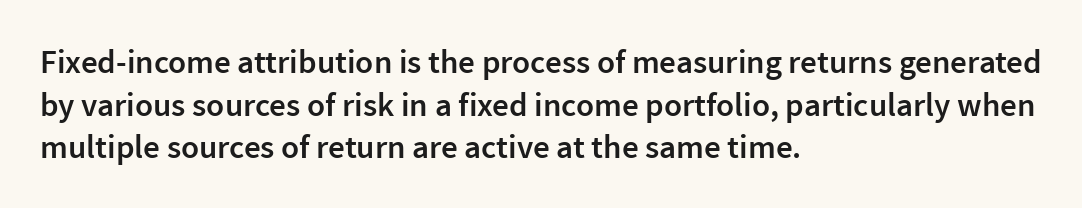
{"serif": "no", "italic": "no", "bold": "semi", "weight": "semibold", "width": "normal", "x_height": "medium", "monospaced": "no", "underline": "no", "align": "left", "line_spacing": "normal", "line_spacing_ratio": 1.29, "letter_spacing": "normal", "letter_spacing_em": 0.0, "glyph_px": 33}
